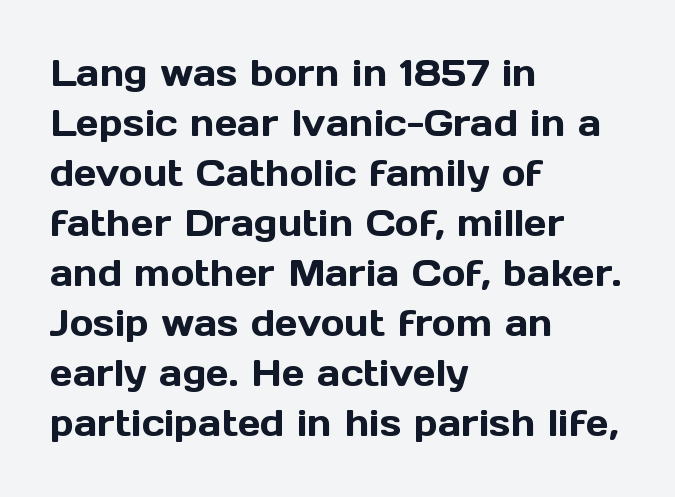
Q: Is the text italic (slanted)? A: No, it is upright.
Q: Is the typeface a serif or a sans-serif typeface? A: Sans-serif.
Q: Is the text underlined? A: No.
Q: How is the paragraph aligned? A: Left-aligned.
Q: Is the spacing between letters normal or unusually wide? A: Normal.
Q: Is the spacing between lines tight, normal or loose? A: Normal.
Q: Width (condensed, normal, or wide)? A: Normal.
Q: x-height? A: Medium.
Q: Monospaced? A: No.
